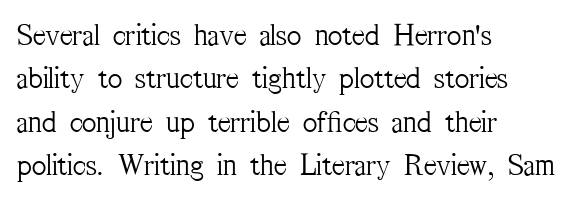
Nobody drew a line under any word here. These lines are composed in type with serifs. Look at the tracking — it's just the regular setting, nothing added. The setting favours the left margin, as ordinary paragraphs usually do. The rows are spaced the way most documents space them.
